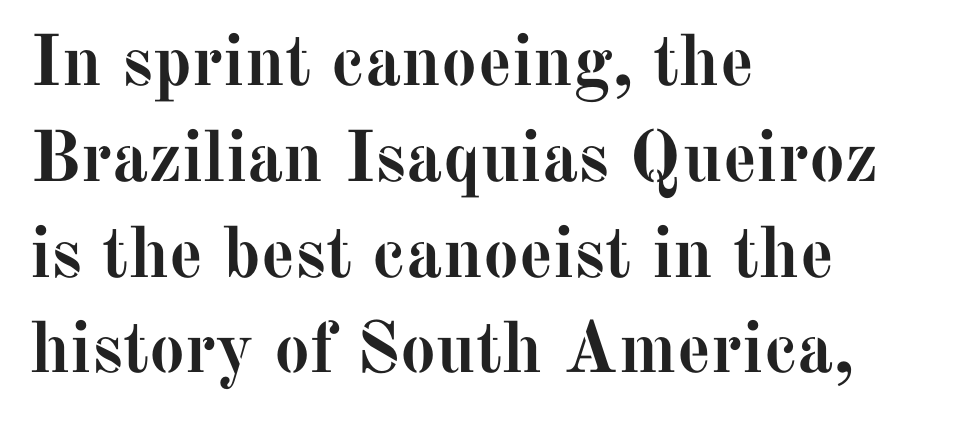
{"serif": "yes", "italic": "no", "bold": "yes", "weight": "semibold", "width": "normal", "stroke_contrast": "medium", "x_height": "medium", "monospaced": "no", "underline": "no", "align": "left", "line_spacing": "normal", "line_spacing_ratio": 1.33, "letter_spacing": "normal", "letter_spacing_em": 0.0, "glyph_px": 72}
